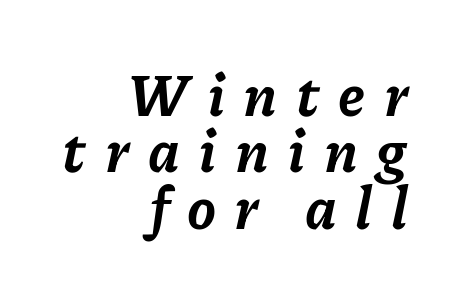
Q: Is the text bold? A: Yes.
Q: Is the text italic (slanted)? A: Yes, it leans right by about 11 degrees.
Q: Is the text underlined? A: No.
Q: How is the paragraph aligned? A: Right-aligned.
Q: Is the spacing between letters normal or unusually wide? A: Unusually wide.
Q: Is the spacing between lines tight, normal or loose? A: Tight.
Q: Width (condensed, normal, or wide)? A: Normal.
Q: Stroke contrast? A: Low.
Q: x-height? A: Medium.
Q: Monospaced? A: No.
